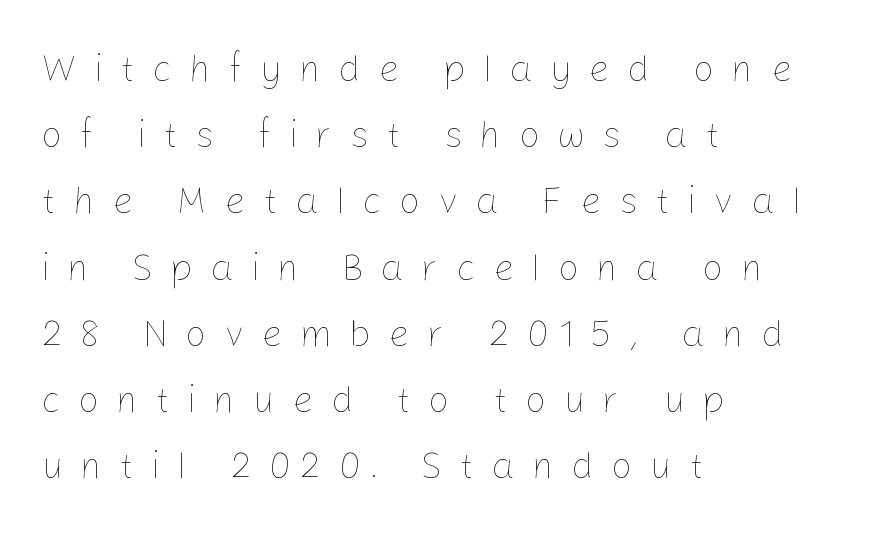
Q: Is the text bold? A: No.
Q: Is the text italic (slanted)? A: No, it is upright.
Q: Is the text underlined? A: No.
Q: How is the paragraph aligned? A: Left-aligned.
Q: Is the spacing between letters normal or unusually wide? A: Unusually wide.
Q: Width (condensed, normal, or wide)? A: Normal.
Q: Stroke contrast? A: Low.
Q: x-height? A: Medium.
Q: Monospaced? A: No.
